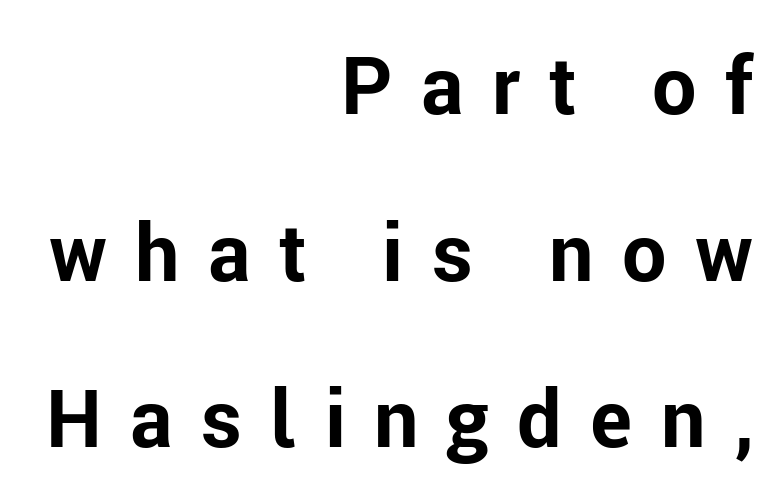
{"serif": "no", "italic": "no", "bold": "yes", "weight": "bold", "width": "normal", "stroke_contrast": "low", "x_height": "medium", "monospaced": "no", "underline": "no", "align": "right", "line_spacing": "loose", "line_spacing_ratio": 2.11, "letter_spacing": "wide", "letter_spacing_em": 0.36, "glyph_px": 79}
